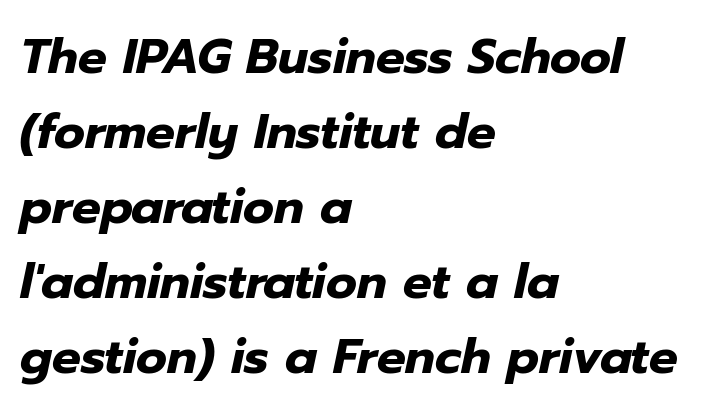
{"italic": "yes", "lean": "right", "slant_degrees": 12, "bold": "yes", "weight": "heavy", "width": "normal", "stroke_contrast": "low", "x_height": "medium", "monospaced": "no", "underline": "no", "align": "left", "line_spacing": "normal", "line_spacing_ratio": 1.56, "letter_spacing": "normal", "letter_spacing_em": 0.0, "glyph_px": 48}
